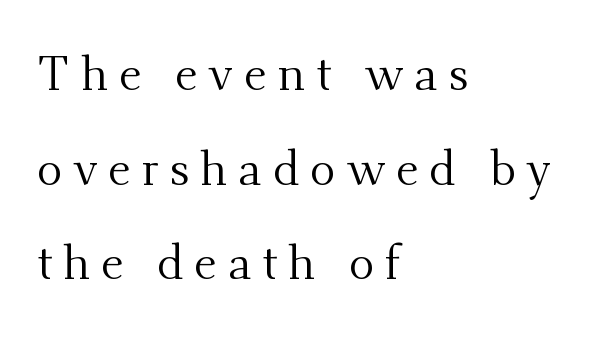
The image shows 48 px regular-weight serif type, upright; set left-aligned, loose line spacing (1.97x), unusually wide letter spacing (+0.22 em), not underlined; medium stroke contrast and a small x-height.
